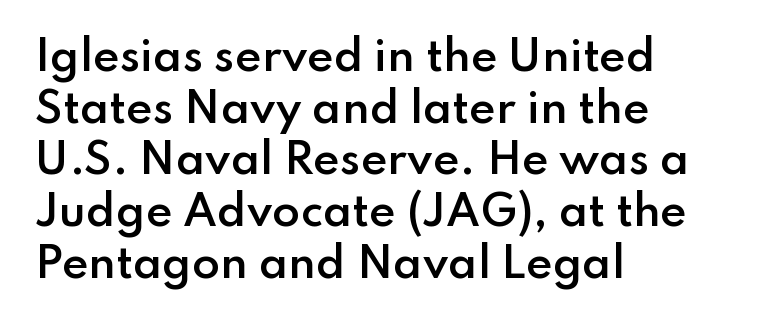
The image shows 41 px semibold sans-serif type, upright; set left-aligned, normal line spacing (1.26x), normal letter spacing, not underlined; low stroke contrast and a small x-height.
